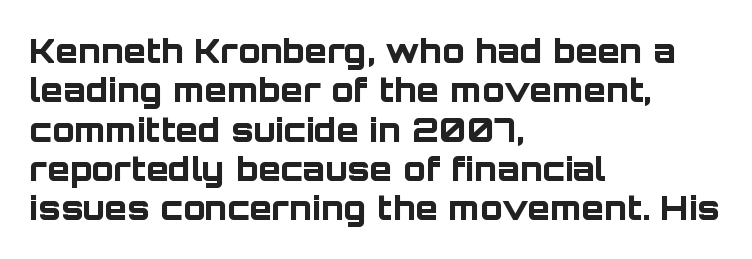
The image shows 33 px bold sans-serif type, upright; set left-aligned, line spacing 1.19x, normal letter spacing, not underlined; low stroke contrast and a large x-height.
